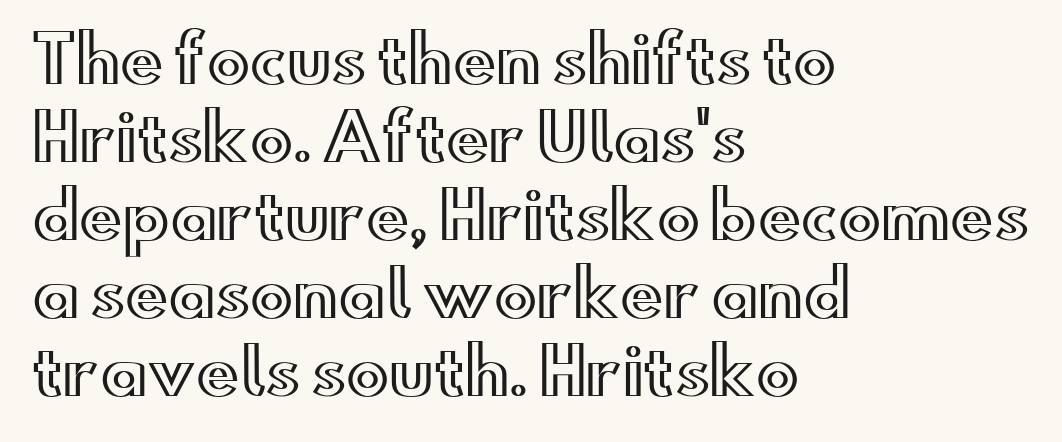
{"italic": "no", "width": "wide", "x_height": "small", "monospaced": "no", "underline": "no", "align": "left", "line_spacing_ratio": 1.22, "letter_spacing": "normal", "letter_spacing_em": 0.0, "glyph_px": 64}
